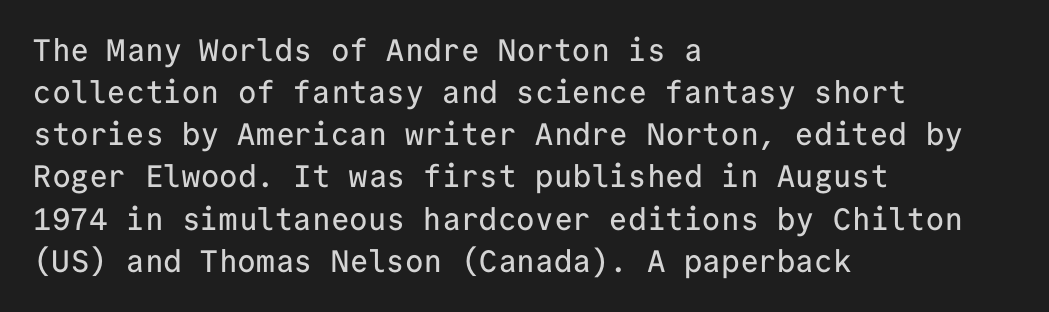
{"serif": "no", "italic": "no", "width": "normal", "stroke_contrast": "low", "x_height": "medium", "monospaced": "yes", "underline": "no", "align": "left", "line_spacing": "normal", "line_spacing_ratio": 1.36, "letter_spacing": "normal", "letter_spacing_em": 0.0, "glyph_px": 31}
